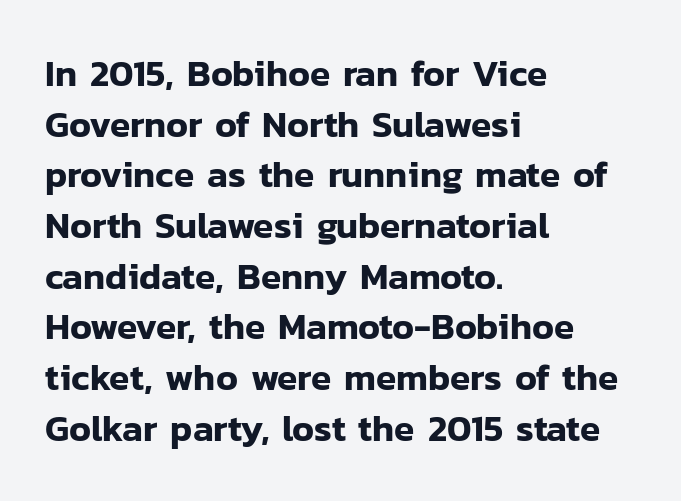
Q: Is the text italic (slanted)? A: No, it is upright.
Q: Is the typeface a serif or a sans-serif typeface? A: Sans-serif.
Q: Is the text underlined? A: No.
Q: How is the paragraph aligned? A: Left-aligned.
Q: Is the spacing between letters normal or unusually wide? A: Normal.
Q: Is the spacing between lines tight, normal or loose? A: Normal.
Q: Width (condensed, normal, or wide)? A: Normal.
Q: Stroke contrast? A: Low.
Q: x-height? A: Medium.
Q: Monospaced? A: No.
